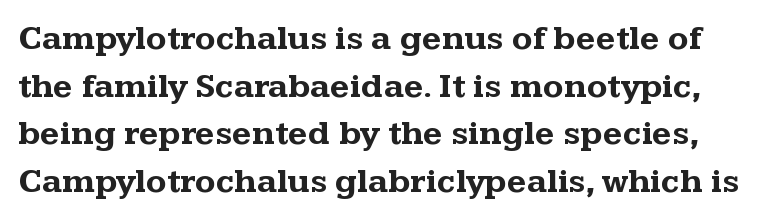
The image shows 34 px bold, wide serif type, upright; set normal line spacing (1.4x), normal letter spacing, not underlined; medium stroke contrast and a medium x-height.
